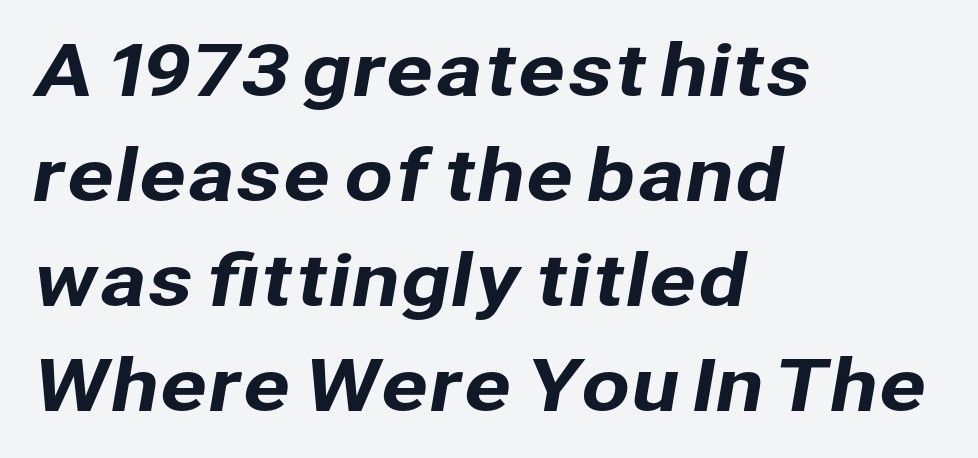
Q: Is the typeface a serif or a sans-serif typeface? A: Sans-serif.
Q: Is the text underlined? A: No.
Q: How is the paragraph aligned? A: Left-aligned.
Q: Is the spacing between letters normal or unusually wide? A: Normal.
Q: Is the spacing between lines tight, normal or loose? A: Normal.
Q: Width (condensed, normal, or wide)? A: Normal.
Q: Stroke contrast? A: Low.
Q: x-height? A: Medium.
Q: Monospaced? A: No.
